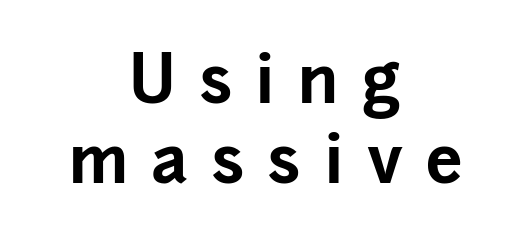
Q: Is the text bold? A: Yes.
Q: Is the text italic (slanted)? A: No, it is upright.
Q: Is the typeface a serif or a sans-serif typeface? A: Sans-serif.
Q: Is the text underlined? A: No.
Q: How is the paragraph aligned? A: Centered.
Q: Is the spacing between letters normal or unusually wide? A: Unusually wide.
Q: Width (condensed, normal, or wide)? A: Normal.
Q: Stroke contrast? A: Low.
Q: x-height? A: Medium.
Q: Monospaced? A: No.
